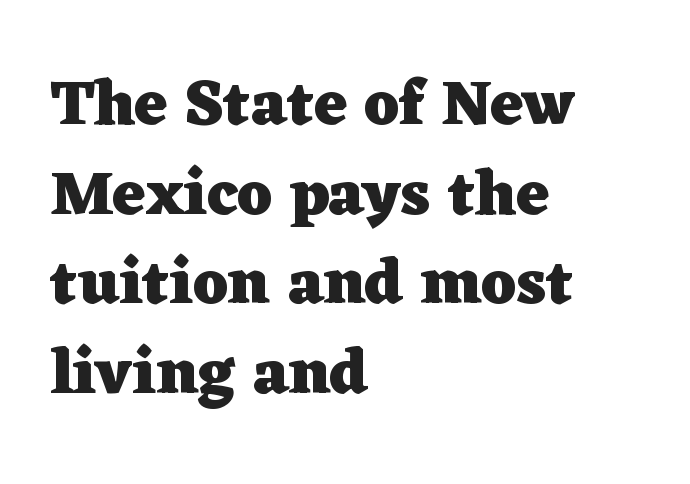
Q: Is the text bold? A: Yes.
Q: Is the text italic (slanted)? A: No, it is upright.
Q: Is the typeface a serif or a sans-serif typeface? A: Serif.
Q: Is the text underlined? A: No.
Q: How is the paragraph aligned? A: Left-aligned.
Q: Is the spacing between letters normal or unusually wide? A: Normal.
Q: Is the spacing between lines tight, normal or loose? A: Normal.
Q: Width (condensed, normal, or wide)? A: Wide.
Q: Stroke contrast? A: Low.
Q: x-height? A: Medium.
Q: Monospaced? A: No.
